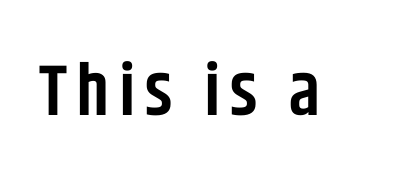
Q: Is the text bold? A: Semi-bold.
Q: Is the text italic (slanted)? A: No, it is upright.
Q: Is the typeface a serif or a sans-serif typeface? A: Sans-serif.
Q: Is the text underlined? A: No.
Q: Width (condensed, normal, or wide)? A: Condensed.
Q: Stroke contrast? A: Low.
Q: x-height? A: Large.
Q: Monospaced? A: No.
